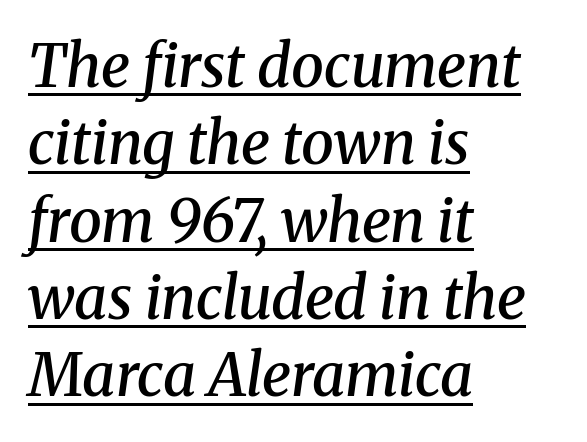
{"serif": "yes", "italic": "yes", "lean": "right", "slant_degrees": 8, "bold": "semi", "weight": "semibold", "width": "normal", "stroke_contrast": "medium", "x_height": "medium", "monospaced": "no", "underline": "yes", "align": "left", "line_spacing": "normal", "line_spacing_ratio": 1.31, "letter_spacing": "normal", "letter_spacing_em": 0.0, "glyph_px": 59}
